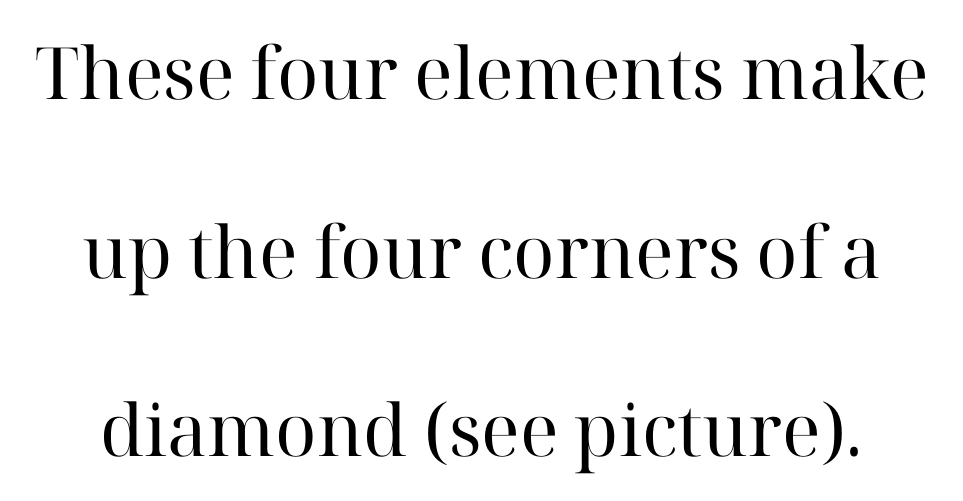
{"serif": "yes", "italic": "no", "bold": "no", "weight": "regular", "width": "normal", "stroke_contrast": "high", "x_height": "medium", "monospaced": "no", "underline": "no", "line_spacing": "loose", "line_spacing_ratio": 2.48, "letter_spacing": "normal", "letter_spacing_em": 0.0, "glyph_px": 72}
